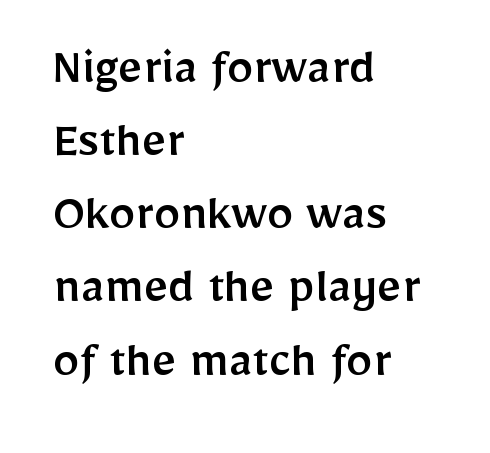
Default kerning and tracking; the words read as compact shapes. Horizontal bands of white between lines are of average thickness. Letterform terminals end flat and unadorned throughout the passage. Descenders are the only things crossing below the line.
